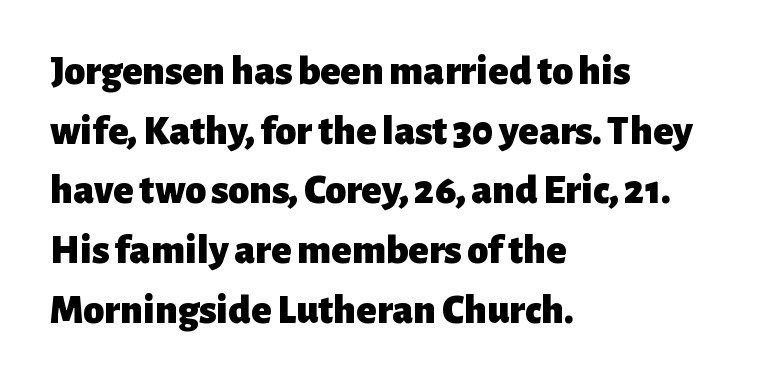
Q: Is the text bold? A: Yes.
Q: Is the text italic (slanted)? A: No, it is upright.
Q: Is the typeface a serif or a sans-serif typeface? A: Sans-serif.
Q: Is the text underlined? A: No.
Q: How is the paragraph aligned? A: Left-aligned.
Q: Is the spacing between letters normal or unusually wide? A: Normal.
Q: Is the spacing between lines tight, normal or loose? A: Normal.
Q: Width (condensed, normal, or wide)? A: Normal.
Q: Stroke contrast? A: Low.
Q: x-height? A: Medium.
Q: Monospaced? A: No.
